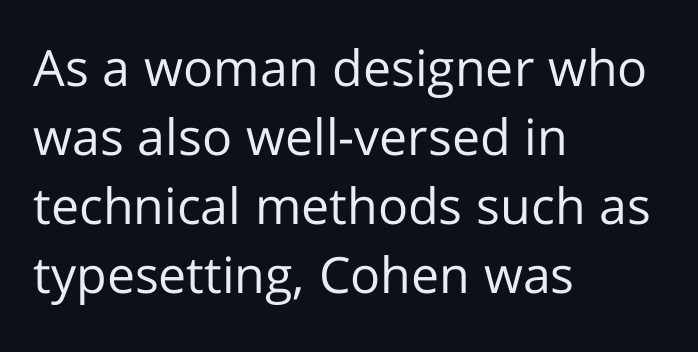
{"serif": "no", "italic": "no", "bold": "no", "weight": "regular", "width": "normal", "stroke_contrast": "low", "x_height": "medium", "monospaced": "no", "underline": "no", "align": "left", "line_spacing": "normal", "line_spacing_ratio": 1.38, "letter_spacing": "normal", "letter_spacing_em": 0.0, "glyph_px": 50}
